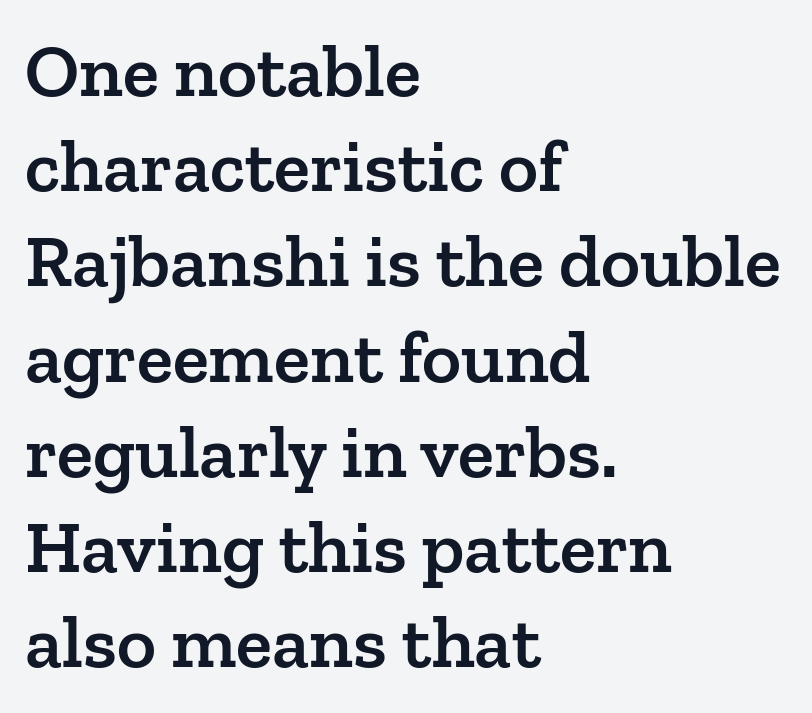
Q: Is the text bold? A: Semi-bold.
Q: Is the text italic (slanted)? A: No, it is upright.
Q: Is the typeface a serif or a sans-serif typeface? A: Serif.
Q: Is the text underlined? A: No.
Q: How is the paragraph aligned? A: Left-aligned.
Q: Is the spacing between letters normal or unusually wide? A: Normal.
Q: Is the spacing between lines tight, normal or loose? A: Normal.
Q: Width (condensed, normal, or wide)? A: Normal.
Q: Stroke contrast? A: Low.
Q: x-height? A: Medium.
Q: Monospaced? A: No.
